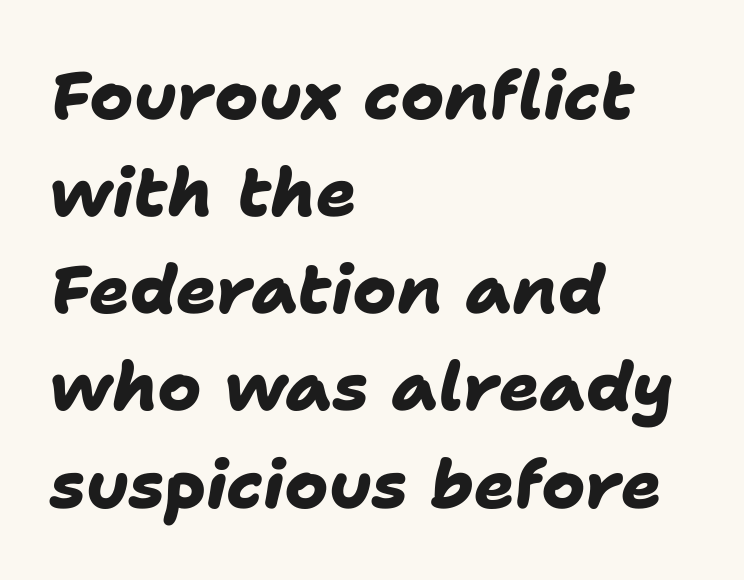
A sans-serif font was chosen for this passage. The passage is arranged the way most books set body copy — flush left. Glyph-to-glyph distance matches everyday printed text. The space beneath each line is pristine and unruled. The face used here is proportionally spaced, like ordinary book or web type. The lines sit at an ordinary, default distance from one another.
